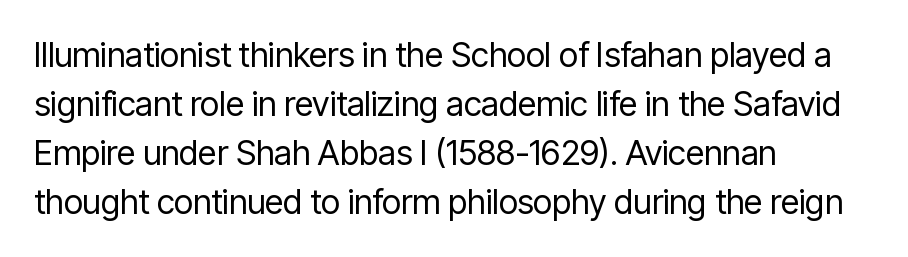
These lines are composed in type without serifs. The lines sit at an ordinary, default distance from one another. Stems and bowls with no extra thickness — not bold. Do the characters align in a grid? No, the font is proportional. Each word holds together tightly as a unit, with standard inter-letter gaps. The lettering holds an erect, upright posture throughout.
